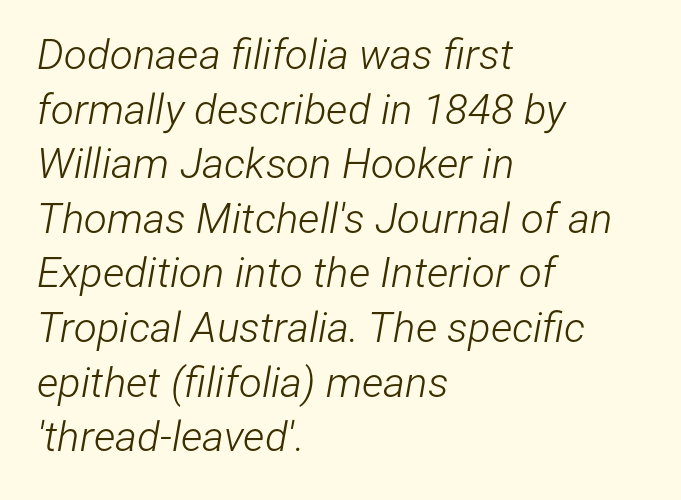
{"italic": "yes", "lean": "right", "slant_degrees": 12, "bold": "no", "weight": "light", "width": "condensed", "stroke_contrast": "low", "x_height": "medium", "monospaced": "no", "underline": "no", "align": "left", "line_spacing": "normal", "line_spacing_ratio": 1.3, "letter_spacing": "normal", "letter_spacing_em": 0.0, "glyph_px": 42}
